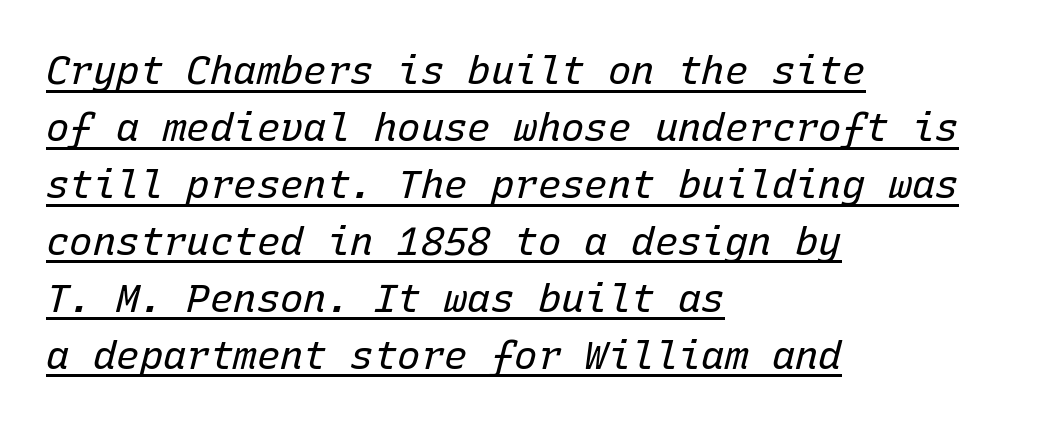
Q: Is the text bold? A: No.
Q: Is the text italic (slanted)? A: Yes, it leans right by about 15 degrees.
Q: Is the text underlined? A: Yes.
Q: How is the paragraph aligned? A: Left-aligned.
Q: Is the spacing between letters normal or unusually wide? A: Normal.
Q: Is the spacing between lines tight, normal or loose? A: Normal.
Q: Width (condensed, normal, or wide)? A: Normal.
Q: Stroke contrast? A: Low.
Q: x-height? A: Medium.
Q: Monospaced? A: Yes.
